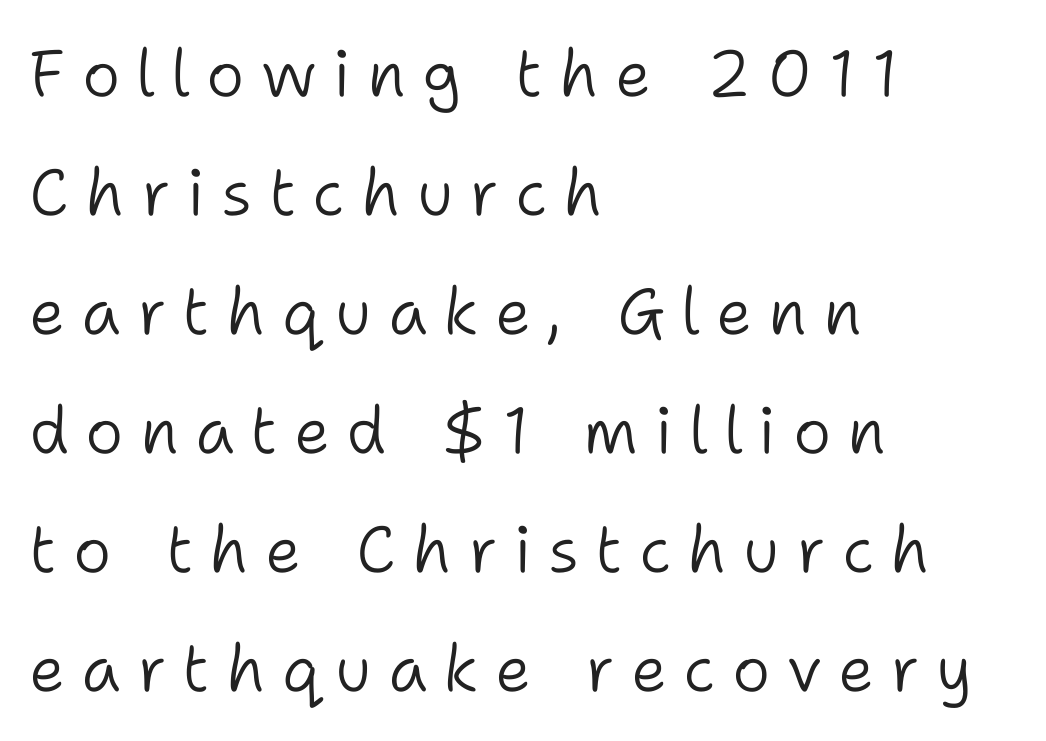
The image shows 65 px light sans-serif type, upright; set left-aligned, line spacing 1.83x, unusually wide letter spacing (+0.25 em), not underlined; low stroke contrast and a medium x-height.
